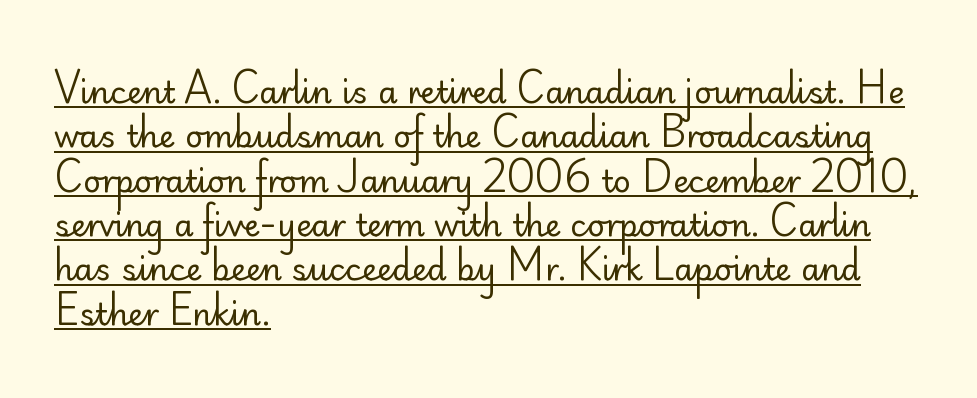
The image shows 31 px regular-weight sans-serif type, upright; set left-aligned, normal line spacing (1.43x), normal letter spacing, underlined; low stroke contrast and a small x-height.
